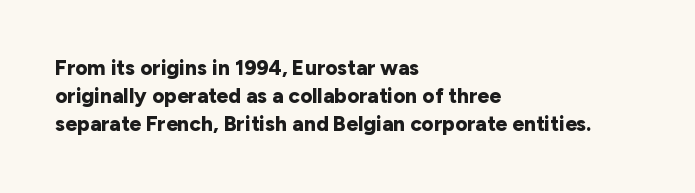
The image shows 21 px bold type, upright; set left-aligned, normal line spacing (1.34x), normal letter spacing, not underlined.
